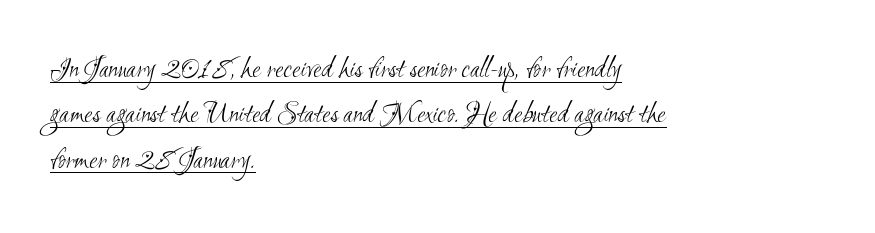
Honestly, the underline is the first thing you notice here. The compositor pushed each line to the left boundary. In terms of letterspacing, this is plain default setting. Summary of vertical rhythm: regular, with standard interline spacing. Unlike a traditional serif, this face leaves its strokes unadorned.
